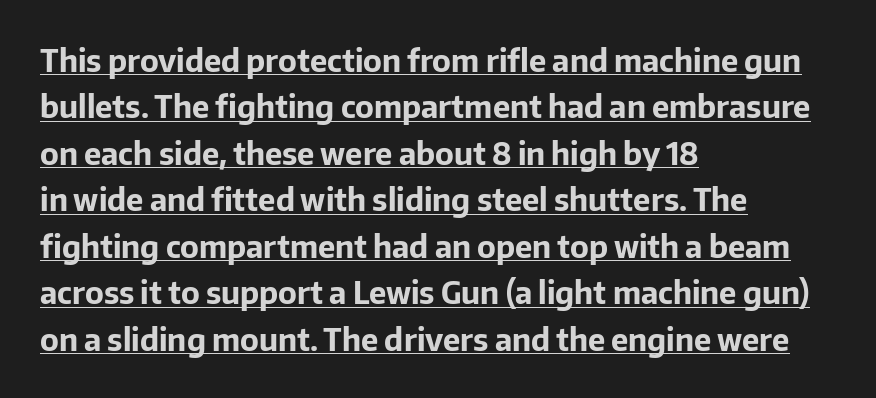
It's the straight-up-and-down kind of type. Decoration check: the copy is underlined. The characters look thick and weighty, a clear bold. No feet cap the strokes, marking this as sans-serif type. Character widths vary here, with narrow letters taking less room than wide ones.
